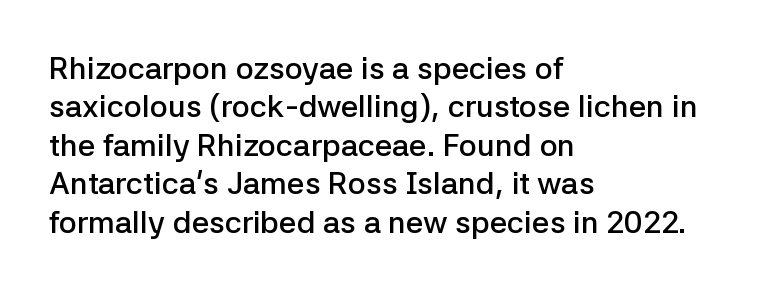
The image shows 31 px semibold sans-serif type, upright; set left-aligned, line spacing 1.24x, normal letter spacing, not underlined; low stroke contrast and a medium x-height.
